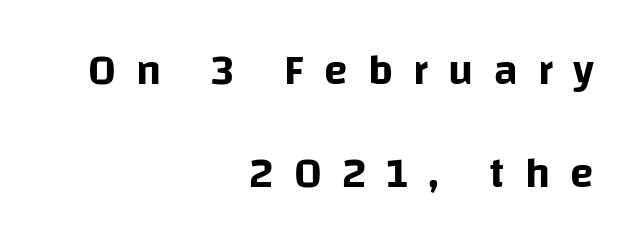
These lines are composed in type without serifs. Spacing between characters has been opened up far beyond the box default. Typeset ragged left — the right edge is the straight one. This sample uses an upright cut, with every glyph sitting square on the baseline.
